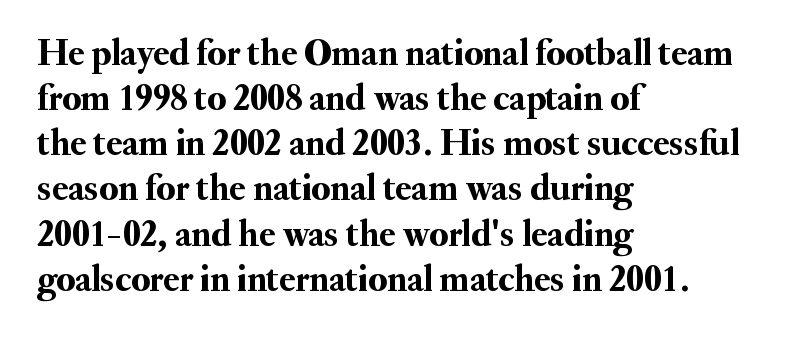
The foot of each line stays bare and open. The ragged edge is on the right, which tells us the setting is flush left. Do the characters align in a grid? No, the font is proportional. This rendering leaves character spacing at its baseline value. Type style note: has serifs.
